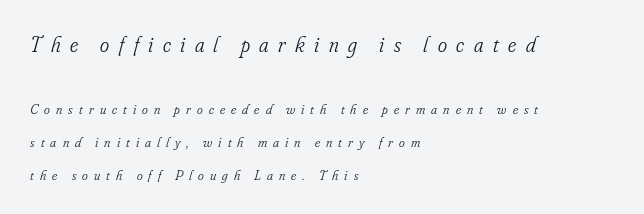
The image shows 22 px text type, italic (leaning right); set left-aligned, loose line spacing (2.36x), unusually wide letter spacing (+0.43 em), not underlined; the first (top) block is 1.57x larger.
